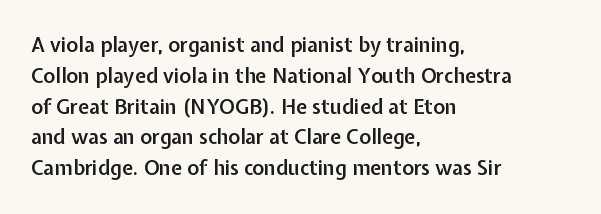
{"italic": "no", "bold": "semi", "underline": "no", "align": "left", "line_spacing": "normal", "line_spacing_ratio": 1.54, "letter_spacing": "normal", "letter_spacing_em": 0.0, "glyph_px": 20}
